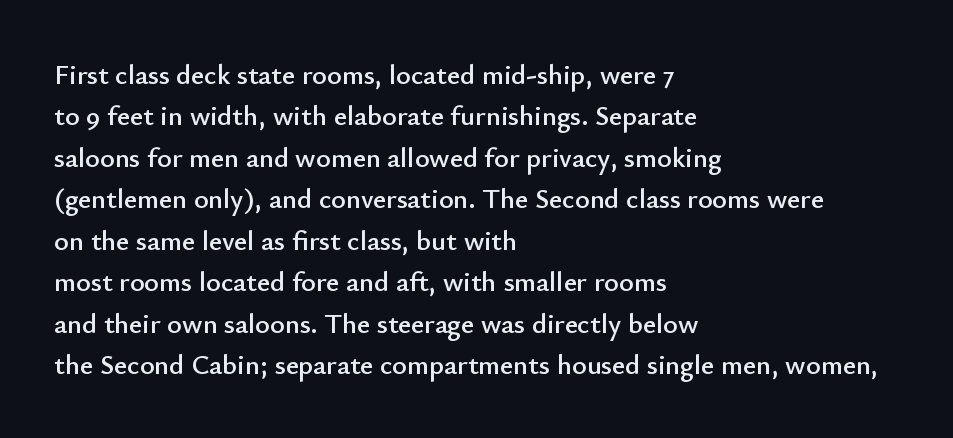
The image shows 28 px sans-serif type, upright; set left-aligned, normal line spacing (1.48x), normal letter spacing, not underlined; low stroke contrast and a small x-height.
